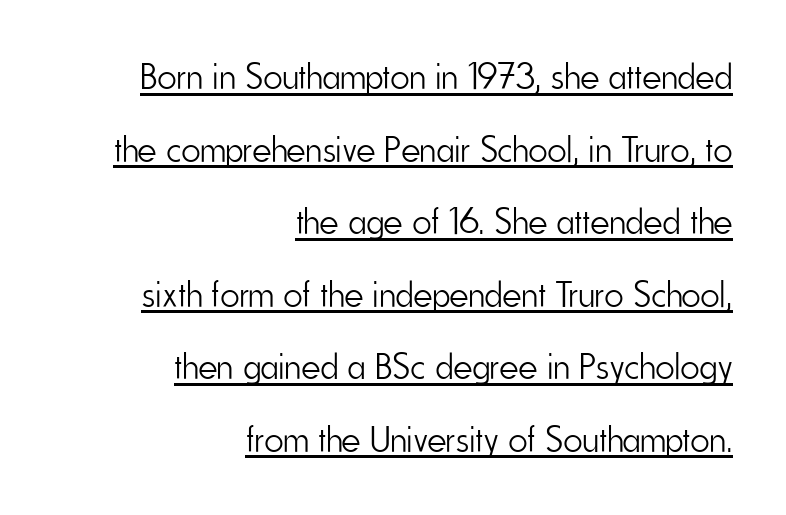
Caption: lettering with a line underneath. Stroke mass is kept to a normal reading level or below. Interline gaps are noticeably wide in this sample. The lettering stays uniformly vertical, giving the passage a roman look. Horizontal alignment here is rightward, an uncommon choice for prose. The passage shown has conventional tracking throughout.
